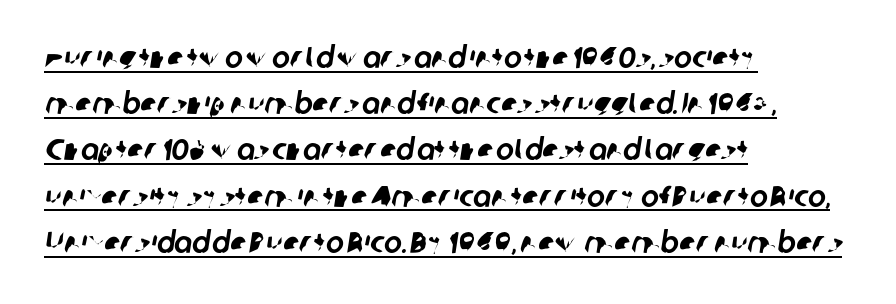
Q: Is the typeface a serif or a sans-serif typeface? A: Sans-serif.
Q: Is the text underlined? A: Yes.
Q: How is the paragraph aligned? A: Left-aligned.
Q: Is the spacing between letters normal or unusually wide? A: Normal.
Q: Is the spacing between lines tight, normal or loose? A: Normal.
Q: Width (condensed, normal, or wide)? A: Normal.
Q: Stroke contrast? A: Low.
Q: x-height? A: Medium.
Q: Monospaced? A: No.
